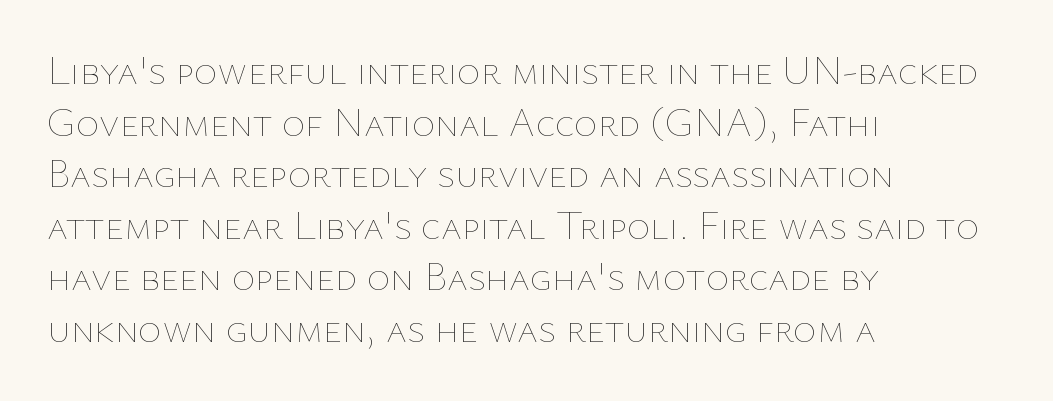
The image shows 40 px thin type, upright; set left-aligned, normal line spacing (1.29x), normal letter spacing, not underlined; low stroke contrast and a medium x-height.
